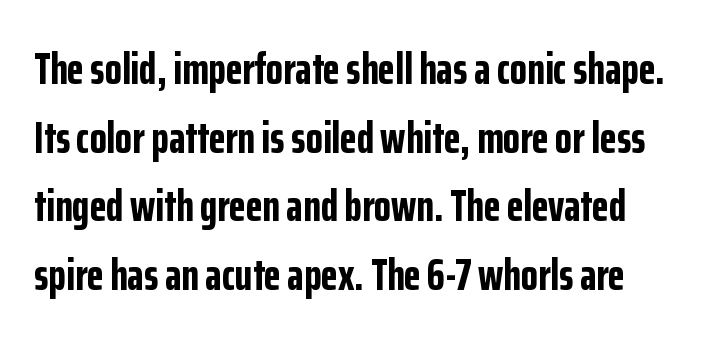
{"serif": "no", "italic": "no", "bold": "yes", "weight": "bold", "width": "condensed", "stroke_contrast": "low", "x_height": "medium", "monospaced": "no", "underline": "no", "line_spacing": "normal", "line_spacing_ratio": 1.56, "letter_spacing": "normal", "letter_spacing_em": 0.0, "glyph_px": 44}
